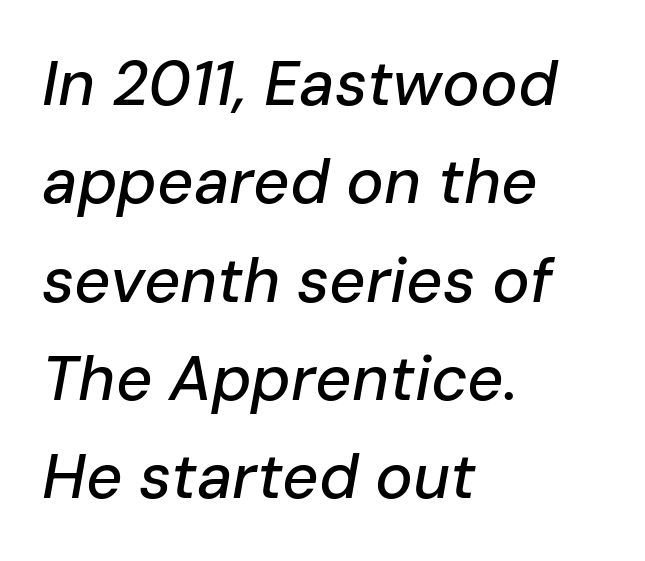
Q: Is the text italic (slanted)? A: Yes, it leans right by about 10 degrees.
Q: Is the text underlined? A: No.
Q: How is the paragraph aligned? A: Left-aligned.
Q: Is the spacing between letters normal or unusually wide? A: Normal.
Q: Is the spacing between lines tight, normal or loose? A: Normal.
Q: Width (condensed, normal, or wide)? A: Normal.
Q: Stroke contrast? A: Low.
Q: x-height? A: Medium.
Q: Monospaced? A: No.
